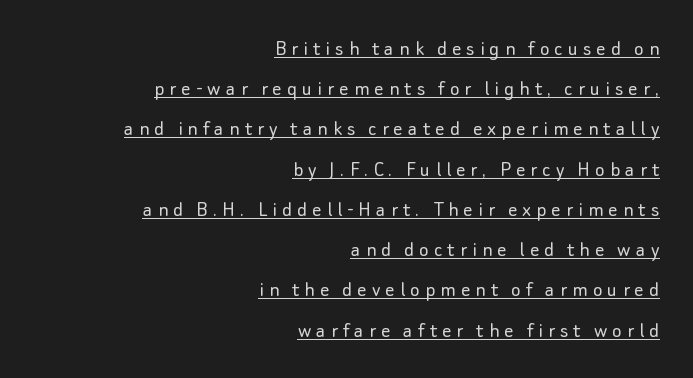
{"italic": "no", "bold": "no", "underline": "yes", "align": "right", "line_spacing_ratio": 1.75, "letter_spacing": "wide", "letter_spacing_em": 0.22, "glyph_px": 23}
